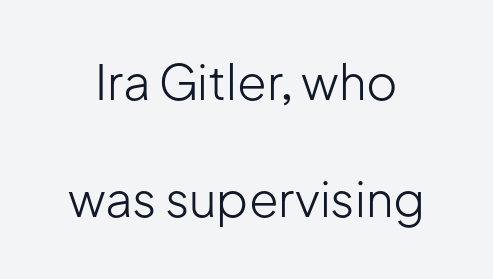
{"serif": "no", "italic": "no", "bold": "no", "weight": "light", "width": "normal", "stroke_contrast": "low", "x_height": "medium", "monospaced": "no", "underline": "no", "line_spacing": "loose", "line_spacing_ratio": 2.44, "letter_spacing": "normal", "letter_spacing_em": 0.0, "glyph_px": 48}
